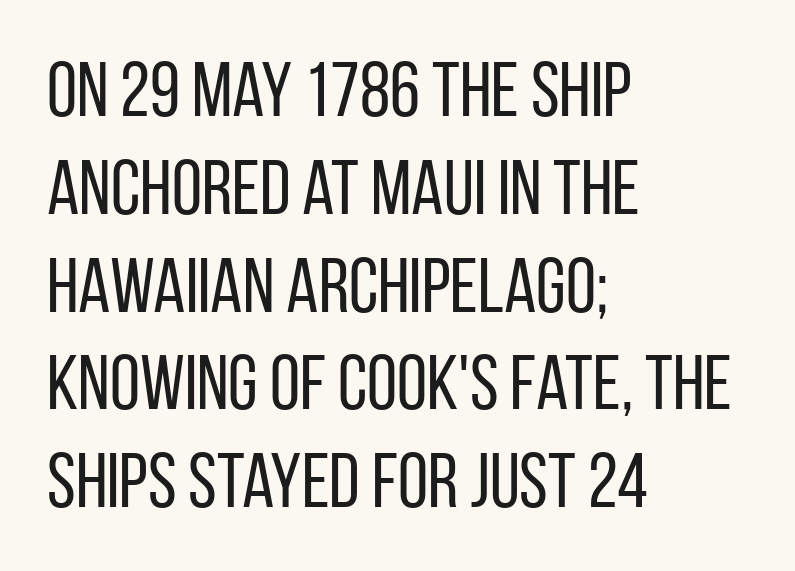
{"serif": "no", "italic": "no", "bold": "no", "weight": "regular", "width": "condensed", "stroke_contrast": "low", "x_height": "large", "monospaced": "no", "underline": "no", "align": "left", "line_spacing": "normal", "line_spacing_ratio": 1.27, "letter_spacing": "normal", "letter_spacing_em": 0.0, "glyph_px": 77}
